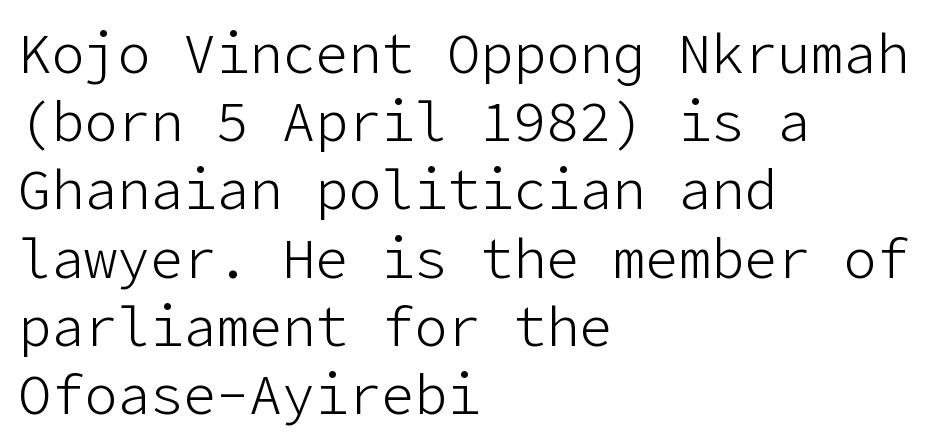
Q: Is the text bold? A: No.
Q: Is the text italic (slanted)? A: No, it is upright.
Q: Is the typeface a serif or a sans-serif typeface? A: Sans-serif.
Q: Is the text underlined? A: No.
Q: How is the paragraph aligned? A: Left-aligned.
Q: Is the spacing between letters normal or unusually wide? A: Normal.
Q: Width (condensed, normal, or wide)? A: Normal.
Q: Stroke contrast? A: Low.
Q: x-height? A: Medium.
